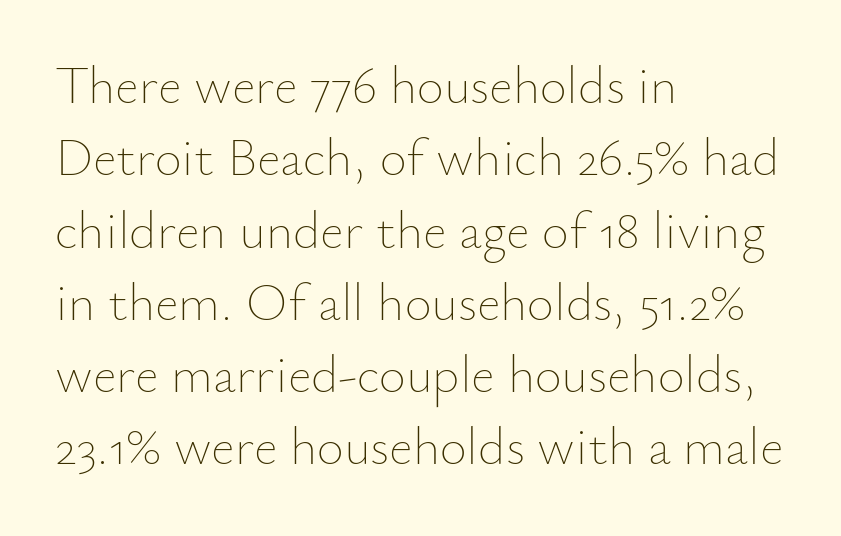
{"italic": "no", "bold": "no", "weight": "thin", "width": "normal", "stroke_contrast": "low", "x_height": "small", "monospaced": "no", "underline": "no", "align": "left", "line_spacing": "normal", "line_spacing_ratio": 1.39, "letter_spacing": "normal", "letter_spacing_em": 0.0, "glyph_px": 52}
